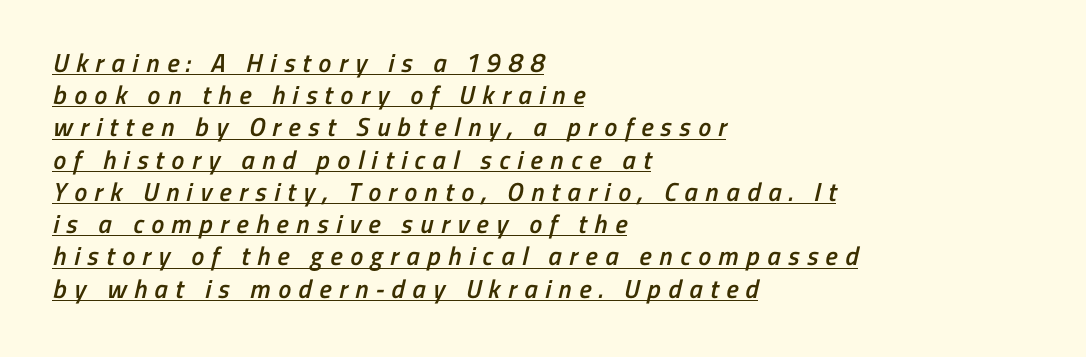
Q: Is the text bold? A: Semi-bold.
Q: Is the text underlined? A: Yes.
Q: How is the paragraph aligned? A: Left-aligned.
Q: Is the spacing between letters normal or unusually wide? A: Unusually wide.
